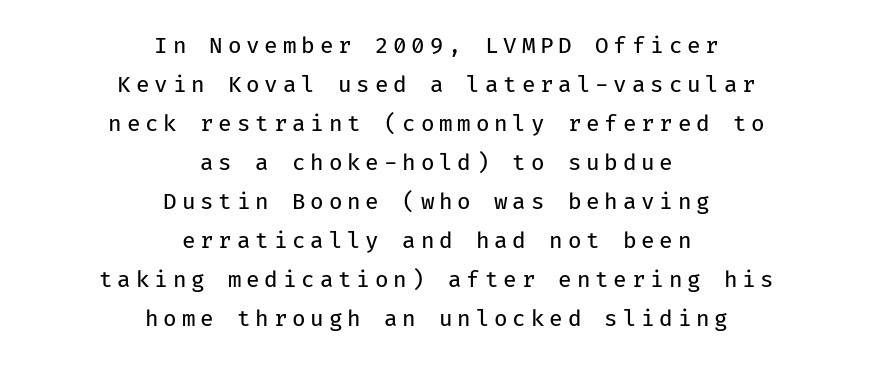
{"italic": "no", "bold": "no", "underline": "no", "align": "center", "line_spacing_ratio": 1.77, "letter_spacing": "wide", "letter_spacing_em": 0.22, "glyph_px": 22}
